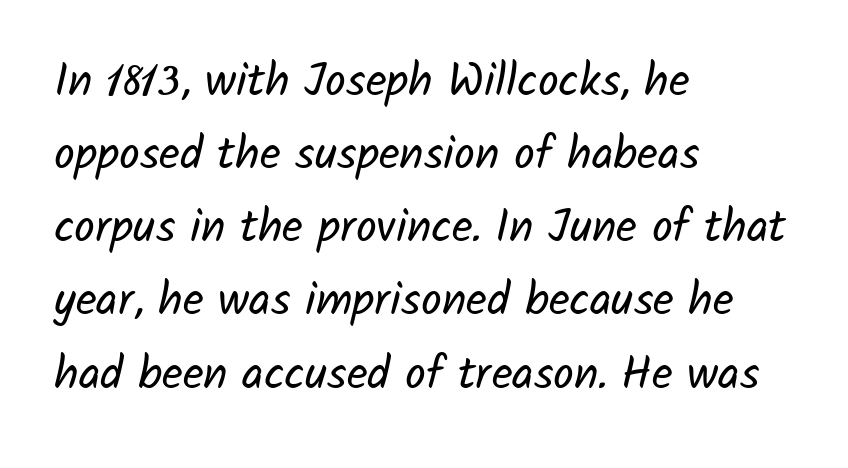
Compared with a centered layout, this one pins lines to the left instead. A sans-serif font was chosen for this passage. You could not count columns in this text — the font is proportionally spaced. Look at the tracking — it's just the regular setting, nothing added.
